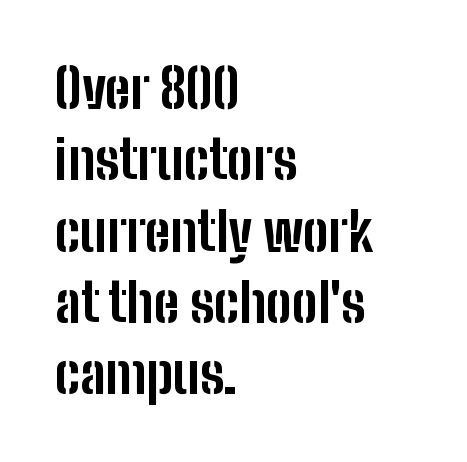
The image shows 54 px bold, condensed sans-serif type, upright; set left-aligned, normal line spacing (1.32x), normal letter spacing, not underlined; low stroke contrast and a medium x-height.
